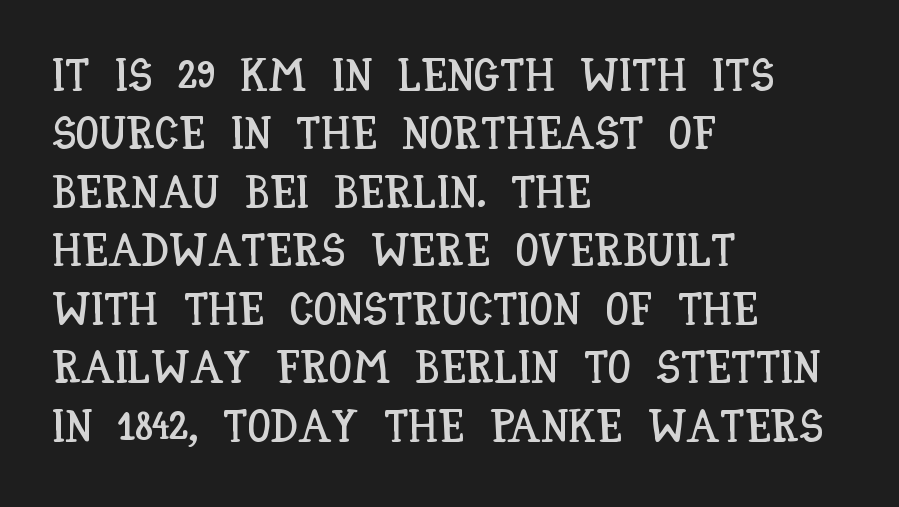
You could not count columns in this text — the font is proportionally spaced. Descender tails drop into unmarked territory. The space between consecutive lines is moderate. This sample is left-justified, so line endings fall wherever the words run out. The letters stand upright; this is a roman face. A typesetter would call this zero additional tracking.
